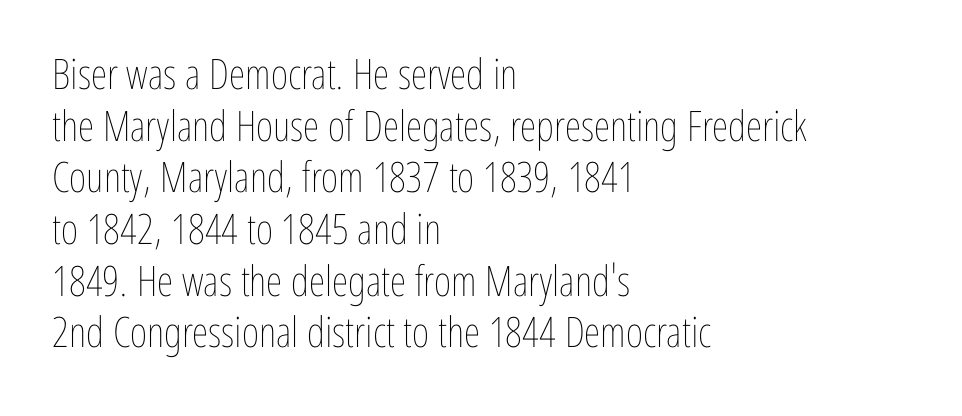
{"italic": "no", "bold": "no", "weight": "thin", "width": "condensed", "stroke_contrast": "low", "x_height": "medium", "monospaced": "no", "underline": "no", "align": "left", "line_spacing_ratio": 1.23, "letter_spacing": "normal", "letter_spacing_em": 0.0, "glyph_px": 42}
